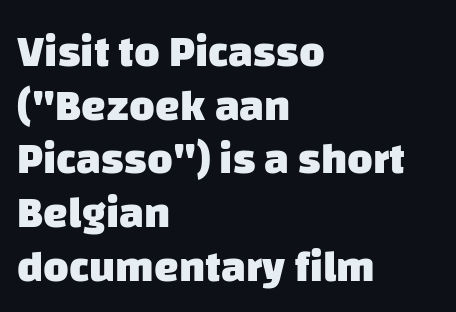
Is this a fixed-width face? No — the glyphs have proportional, varying widths. Decoration check: the copy has no underline. Line beginnings align vertically; line endings do not. Here the glyphs are tracked normally, forming tight word shapes. The designer went with a sans here, leaving each stem footless. Heavy-handed strokes throughout: this text is bold.
